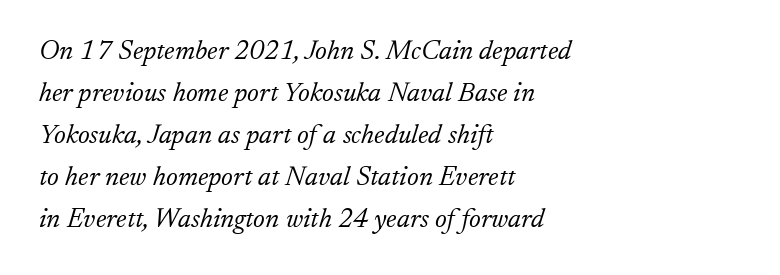
The image shows 27 px text type, italic (leaning right); set left-aligned, normal line spacing (1.56x), normal letter spacing, not underlined.
